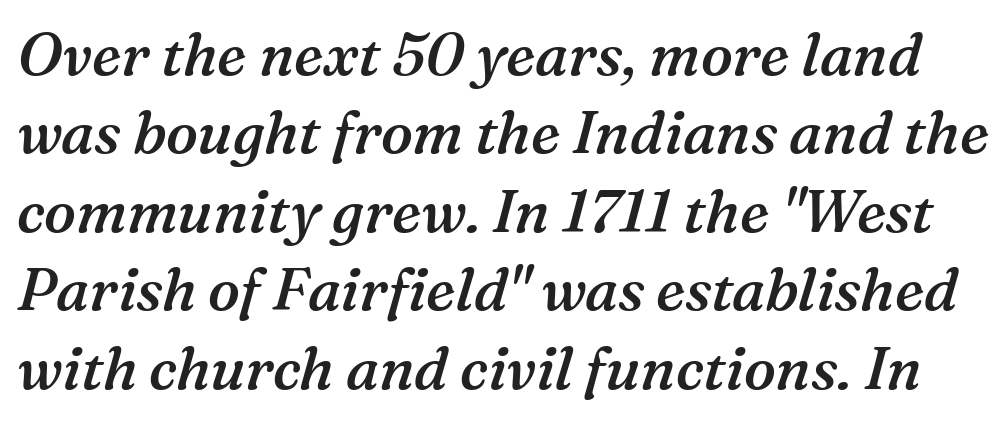
The image shows 59 px semibold serif type, italic (leaning right); set normal line spacing (1.33x), normal letter spacing, not underlined; medium stroke contrast and a medium x-height.
